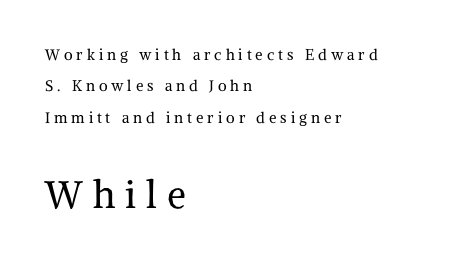
Q: Is the text bold? A: No.
Q: Is the text italic (slanted)? A: No, it is upright.
Q: Is the typeface a serif or a sans-serif typeface? A: Serif.
Q: Is the text underlined? A: No.
Q: How is the paragraph aligned? A: Left-aligned.
Q: Is the spacing between letters normal or unusually wide? A: Unusually wide.
Q: Is the spacing between lines tight, normal or loose? A: Loose.
Q: Which block of text is set in a larger size, the first (top) or the second (bottom)? A: The second (bottom) one.
Q: Width (condensed, normal, or wide)? A: Normal.
Q: Stroke contrast? A: Medium.
Q: x-height? A: Medium.
Q: Monospaced? A: No.
